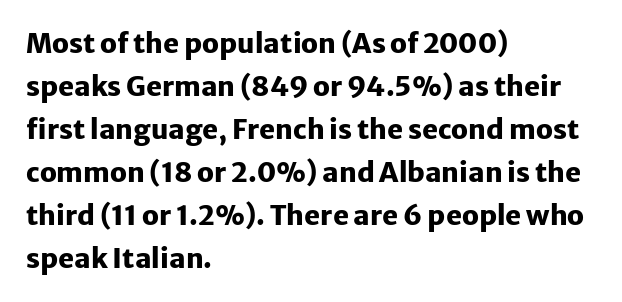
Q: Is the text bold? A: Yes.
Q: Is the text italic (slanted)? A: No, it is upright.
Q: Is the text underlined? A: No.
Q: How is the paragraph aligned? A: Left-aligned.
Q: Is the spacing between letters normal or unusually wide? A: Normal.
Q: Is the spacing between lines tight, normal or loose? A: Normal.
